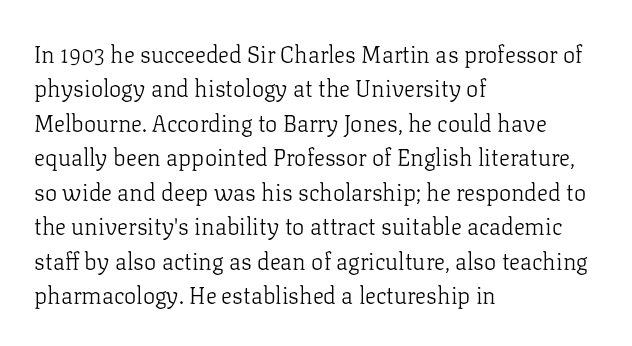
{"italic": "no", "bold": "no", "underline": "no", "align": "left", "line_spacing": "normal", "line_spacing_ratio": 1.5, "letter_spacing": "normal", "letter_spacing_em": 0.0, "glyph_px": 23}
